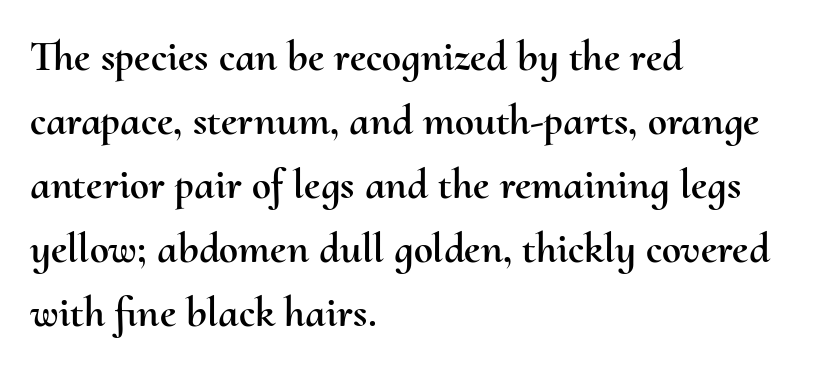
Left-aligned paragraph, ragged on the right. What's the leading like? Ordinary, nothing unusual. A typesetter would call this zero additional tracking. Only glyphs here, with clear space below each row.
